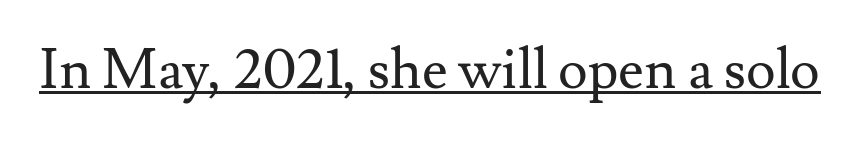
Q: Is the text bold? A: No.
Q: Is the text italic (slanted)? A: No, it is upright.
Q: Is the typeface a serif or a sans-serif typeface? A: Serif.
Q: Is the text underlined? A: Yes.
Q: Is the spacing between letters normal or unusually wide? A: Normal.
Q: Width (condensed, normal, or wide)? A: Normal.
Q: Stroke contrast? A: Medium.
Q: x-height? A: Small.
Q: Monospaced? A: No.
